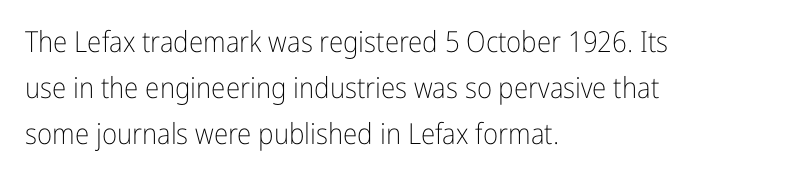
The line texture is even and compact thanks to regular tracking. The passage shown is typed in a proportional face where columns would drift. In CSS terms this would be text-align: left. Letters have the restrained weight of plain body copy at most. A bare baseline throughout the passage.
